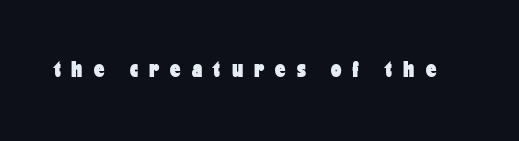
{"italic": "no", "bold": "yes", "underline": "no", "letter_spacing": "wide", "letter_spacing_em": 0.49, "glyph_px": 23}
